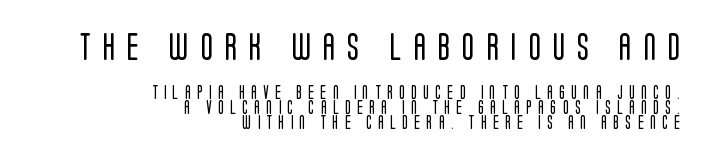
Q: Is the text bold? A: No.
Q: Is the text italic (slanted)? A: No, it is upright.
Q: Is the typeface a serif or a sans-serif typeface? A: Sans-serif.
Q: Is the text underlined? A: No.
Q: How is the paragraph aligned? A: Right-aligned.
Q: Is the spacing between letters normal or unusually wide? A: Unusually wide.
Q: Is the spacing between lines tight, normal or loose? A: Tight.
Q: Which block of text is set in a larger size, the first (top) or the second (bottom)? A: The first (top) one.
Q: Width (condensed, normal, or wide)? A: Condensed.
Q: Stroke contrast? A: Low.
Q: x-height? A: Large.
Q: Monospaced? A: No.
